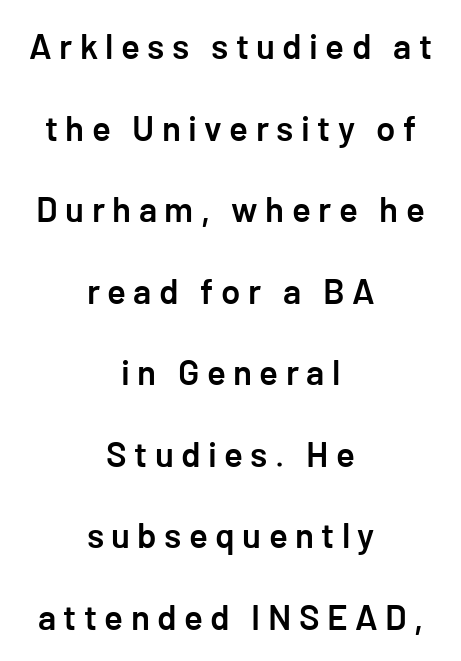
The rendering uses a large line-height, opening up the rows. The characters look somewhat weighty, a semibold short of true bold. Glyph-to-glyph distance is far greater than everyday printed text. Each row of text sits above clean, open space. Short and long lines alike share a common midpoint.
